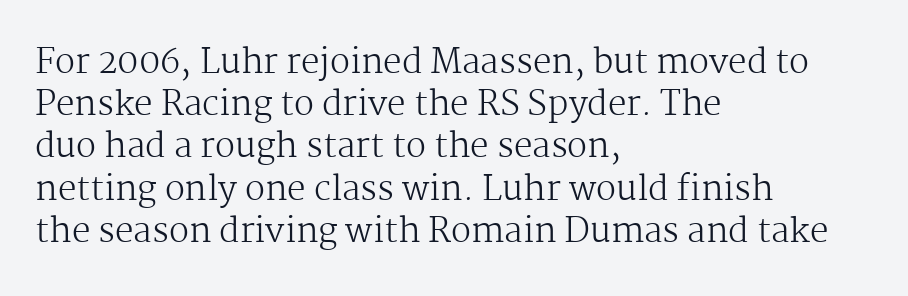
{"serif": "yes", "italic": "no", "bold": "no", "weight": "regular", "width": "normal", "stroke_contrast": "medium", "x_height": "medium", "monospaced": "no", "underline": "no", "align": "left", "line_spacing": "normal", "line_spacing_ratio": 1.28, "letter_spacing": "normal", "letter_spacing_em": 0.0, "glyph_px": 33}
